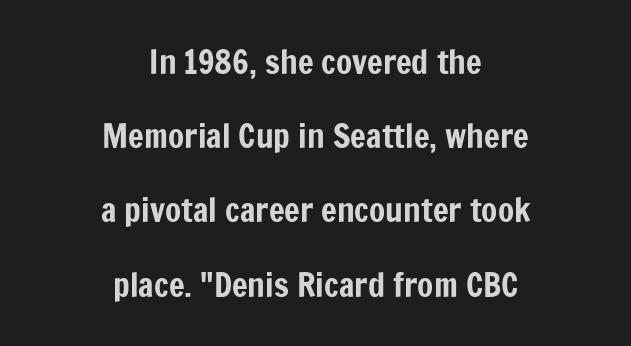
The image shows 33 px condensed sans-serif type, upright; set centered, loose line spacing (2.25x), normal letter spacing, not underlined; low stroke contrast and a medium x-height.
